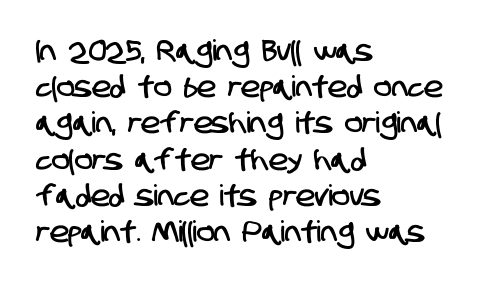
{"serif": "no", "width": "condensed", "stroke_contrast": "low", "x_height": "large", "monospaced": "no", "underline": "no", "align": "left", "line_spacing": "normal", "line_spacing_ratio": 1.25, "letter_spacing": "normal", "letter_spacing_em": 0.0, "glyph_px": 29}
